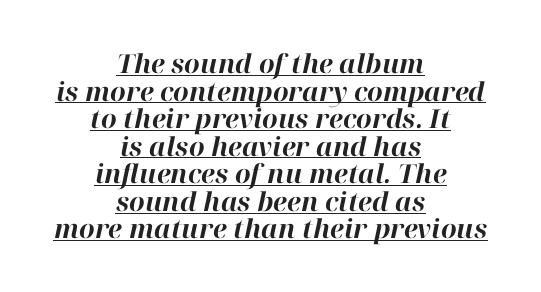
The paragraph has two soft edges and a firm central axis. Students, observe the line beneath the letters — that is underlining. These lines carry a lot of weight — the face is fully bold. The block of text is dense from top to bottom, with scant space between rows.
